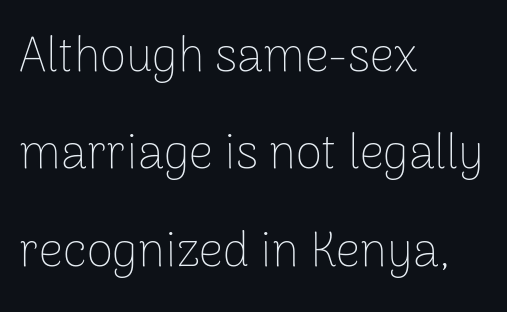
Summary of weight: not heavy and not bold. The horizontal fit of the characters is conventional and even. These lines were composed using upright roman letters. You could not count columns in this text — the font is proportionally spaced. Any mark beneath the type? The region is blank.
